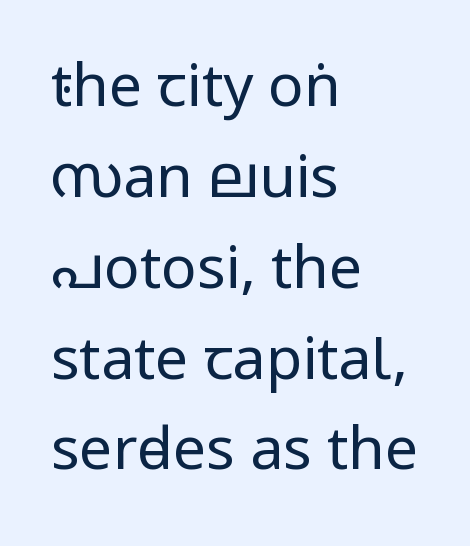
The image shows 59 px regular-weight, condensed sans-serif type, upright; set left-aligned, normal line spacing (1.54x), normal letter spacing, not underlined; low stroke contrast.
